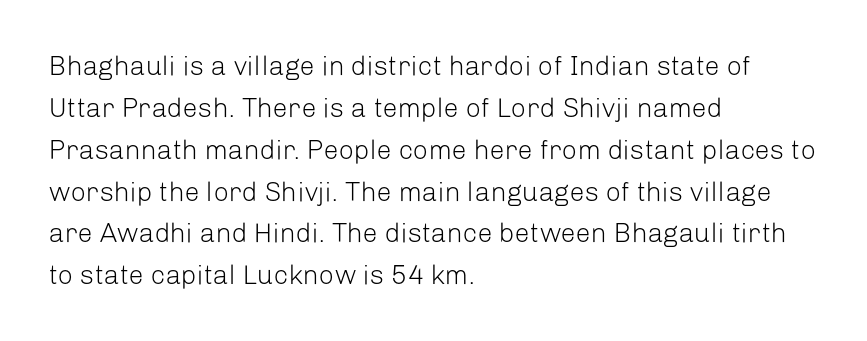
Anything drawn beneath the words? Only blank space. Each word holds together tightly as a unit, with standard inter-letter gaps. Each stroke keeps to a modest, everyday thickness or less. Normally led — the rows are evenly, conventionally spaced. In CSS terms this would be text-align: left. Does the lettering tilt? It doesn't — this is upright.
